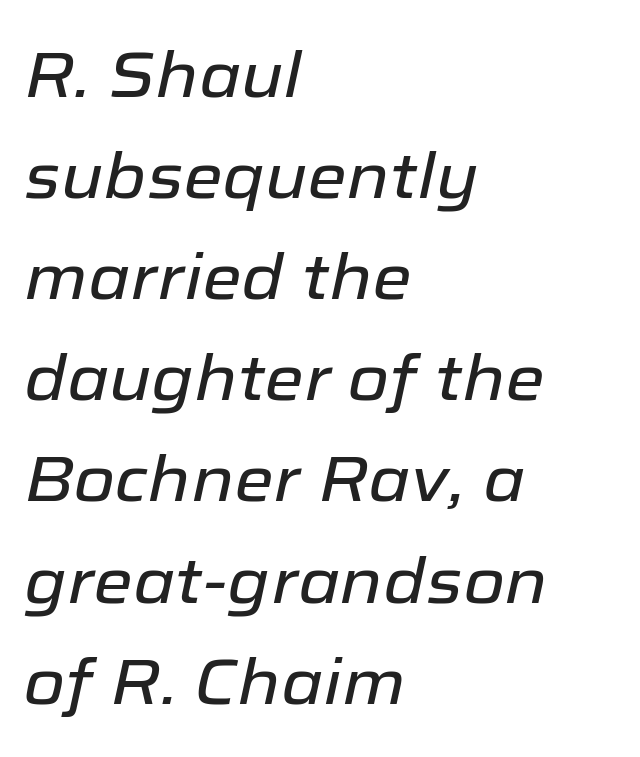
Q: Is the text italic (slanted)? A: Yes, it leans right by about 12 degrees.
Q: Is the text underlined? A: No.
Q: How is the paragraph aligned? A: Left-aligned.
Q: Is the spacing between letters normal or unusually wide? A: Normal.
Q: Is the spacing between lines tight, normal or loose? A: Normal.
Q: Width (condensed, normal, or wide)? A: Normal.
Q: Stroke contrast? A: Low.
Q: x-height? A: Medium.
Q: Monospaced? A: No.
